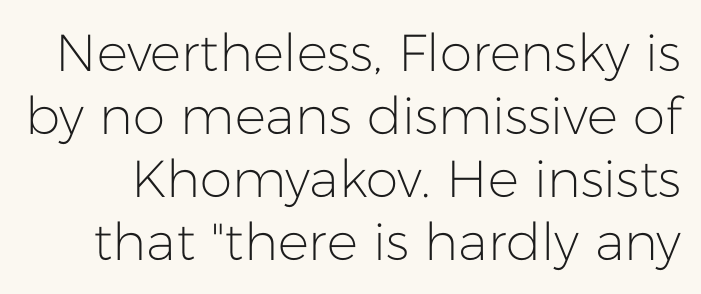
{"serif": "no", "italic": "no", "bold": "no", "weight": "light", "width": "normal", "stroke_contrast": "low", "x_height": "medium", "monospaced": "no", "underline": "no", "line_spacing_ratio": 1.21, "letter_spacing": "normal", "letter_spacing_em": 0.0, "glyph_px": 52}
